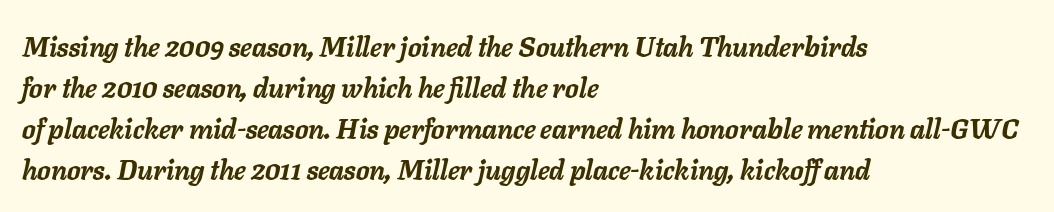
Q: Is the text bold? A: Yes.
Q: Is the text italic (slanted)? A: Yes, it leans right by about 11 degrees.
Q: Is the text underlined? A: No.
Q: How is the paragraph aligned? A: Left-aligned.
Q: Is the spacing between letters normal or unusually wide? A: Normal.
Q: Is the spacing between lines tight, normal or loose? A: Normal.
